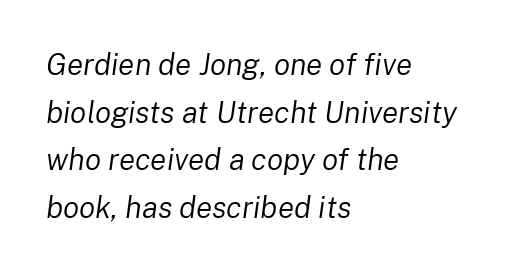
The image shows 30 px regular-weight type, italic (leaning right); set left-aligned, normal line spacing (1.59x), normal letter spacing, not underlined; low stroke contrast and a medium x-height.
